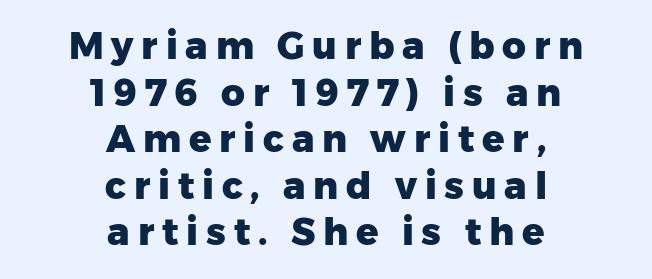
The line texture is sparse and dotted thanks to wide tracking. Where is the straight margin? There isn't one; the lines are centered. The passage shown stacks its lines at a standard gap. These lines are rendered in a variable-pitch font. Is this a sans? Yes — the strokes have no serifs. The strokes are fattened all the way to bold.
